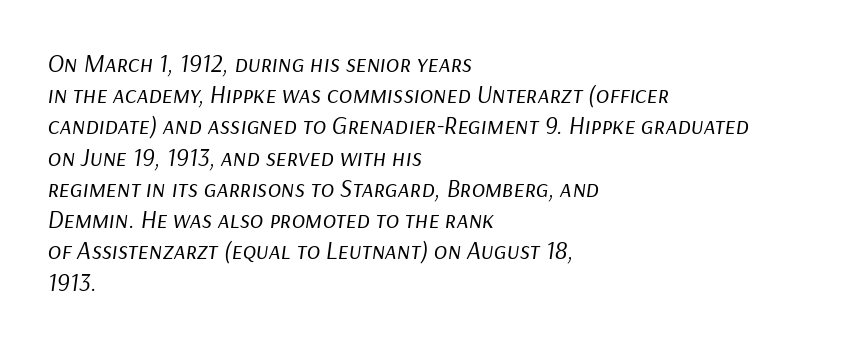
The image shows 25 px text type, italic (leaning right); set left-aligned, normal line spacing (1.25x), normal letter spacing, not underlined.
